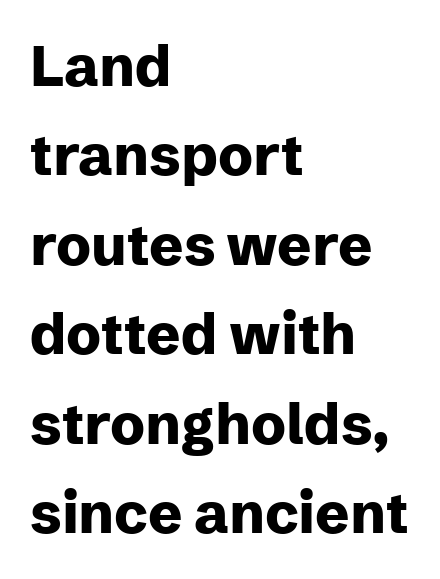
{"serif": "no", "italic": "no", "bold": "yes", "weight": "heavy", "width": "normal", "stroke_contrast": "low", "x_height": "medium", "monospaced": "no", "underline": "no", "align": "left", "line_spacing": "normal", "line_spacing_ratio": 1.57, "letter_spacing": "normal", "letter_spacing_em": 0.0, "glyph_px": 57}
